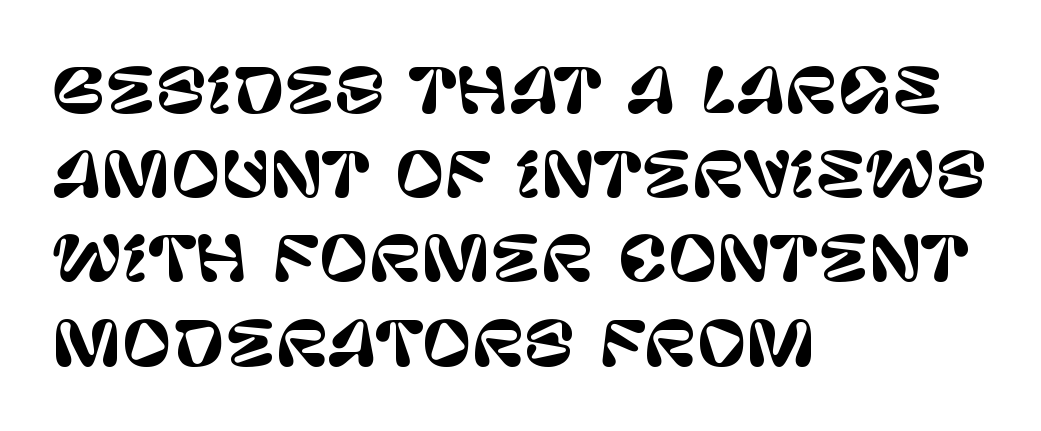
{"serif": "no", "width": "normal", "stroke_contrast": "low", "x_height": "large", "monospaced": "no", "underline": "no", "align": "left", "line_spacing": "normal", "line_spacing_ratio": 1.38, "letter_spacing": "normal", "letter_spacing_em": 0.0, "glyph_px": 61}
